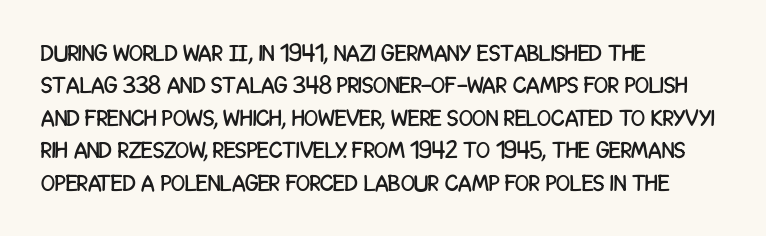
Rule under the text: the space is simply empty. Glyph-to-glyph distance matches everyday printed text. This block has exactly the height ordinary leading produces. Every character sits straight up, as roman type does. Teacher's note: observe the even left margin — that is flush-left alignment.
